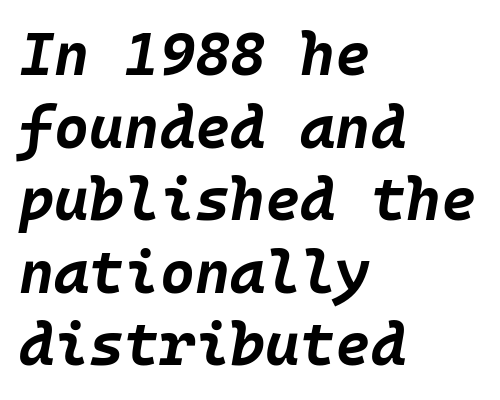
The image shows 60 px bold type, italic (leaning right); set left-aligned, line spacing 1.21x, normal letter spacing, not underlined; low stroke contrast and a large x-height.
